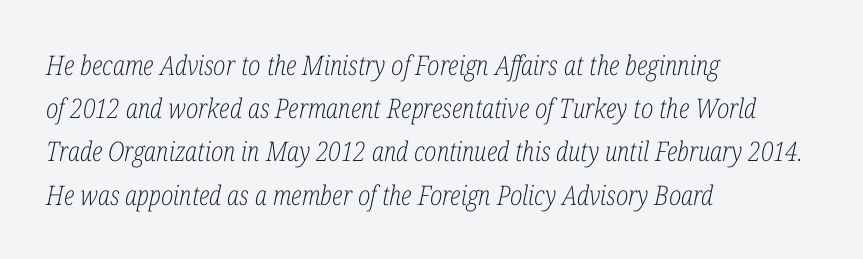
Q: Is the text bold? A: No.
Q: Is the text italic (slanted)? A: Yes, it leans right by about 12 degrees.
Q: Is the text underlined? A: No.
Q: How is the paragraph aligned? A: Left-aligned.
Q: Is the spacing between letters normal or unusually wide? A: Normal.
Q: Is the spacing between lines tight, normal or loose? A: Normal.
